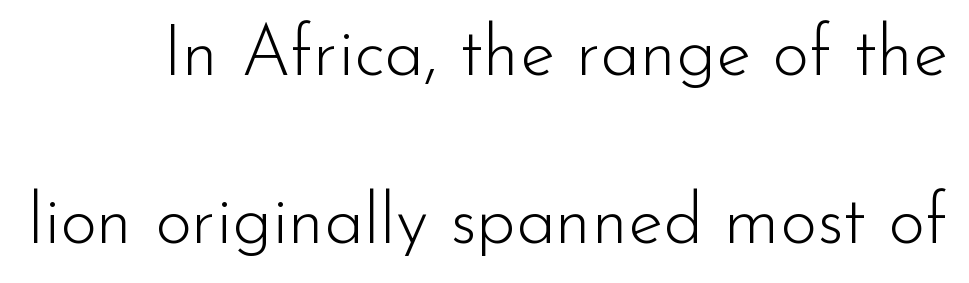
The image shows 71 px light sans-serif type, upright; set loose line spacing (2.37x), normal letter spacing, not underlined; low stroke contrast and a small x-height.
